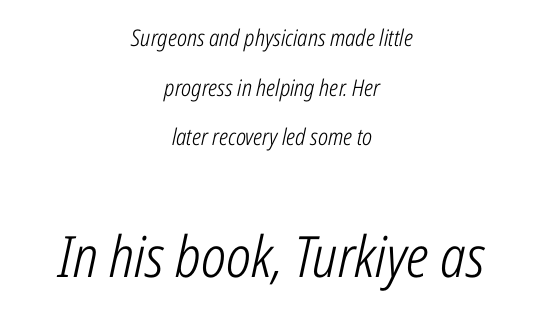
Q: Is the text bold? A: No.
Q: Is the text italic (slanted)? A: Yes, it leans right by about 12 degrees.
Q: Is the text underlined? A: No.
Q: How is the paragraph aligned? A: Centered.
Q: Is the spacing between letters normal or unusually wide? A: Normal.
Q: Is the spacing between lines tight, normal or loose? A: Loose.
Q: Which block of text is set in a larger size, the first (top) or the second (bottom)? A: The second (bottom) one.
Q: Width (condensed, normal, or wide)? A: Condensed.
Q: Stroke contrast? A: Low.
Q: x-height? A: Medium.
Q: Monospaced? A: No.
